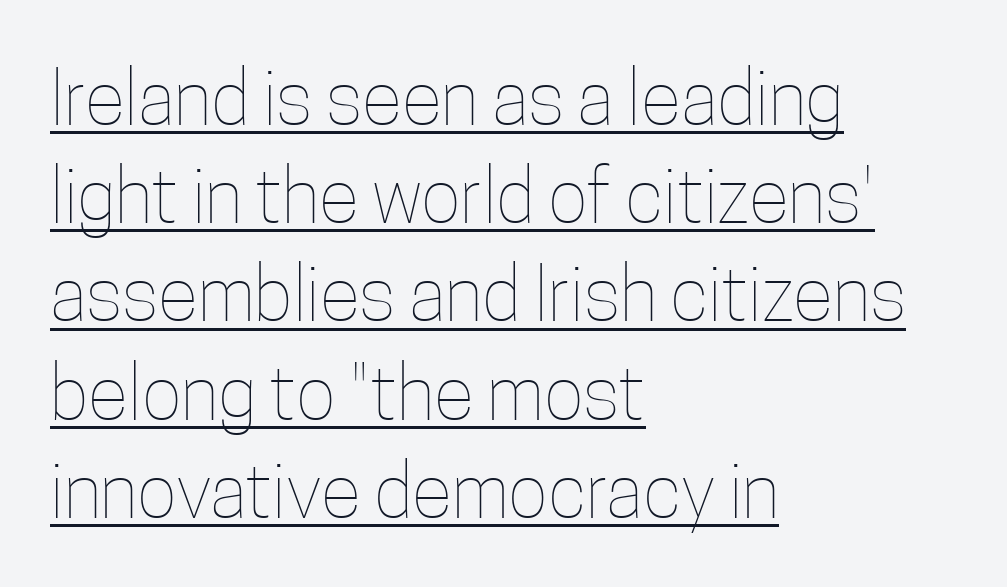
{"italic": "no", "bold": "no", "weight": "thin", "width": "condensed", "stroke_contrast": "low", "x_height": "medium", "monospaced": "no", "underline": "yes", "align": "left", "line_spacing": "normal", "line_spacing_ratio": 1.31, "letter_spacing": "normal", "letter_spacing_em": 0.0, "glyph_px": 75}
